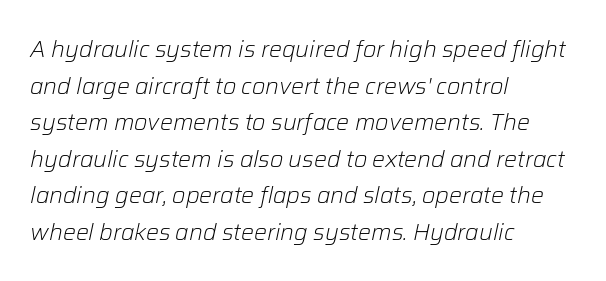
{"italic": "yes", "lean": "right", "slant_degrees": 12, "bold": "no", "underline": "no", "align": "left", "line_spacing": "normal", "line_spacing_ratio": 1.59, "letter_spacing": "normal", "letter_spacing_em": 0.0, "glyph_px": 23}
